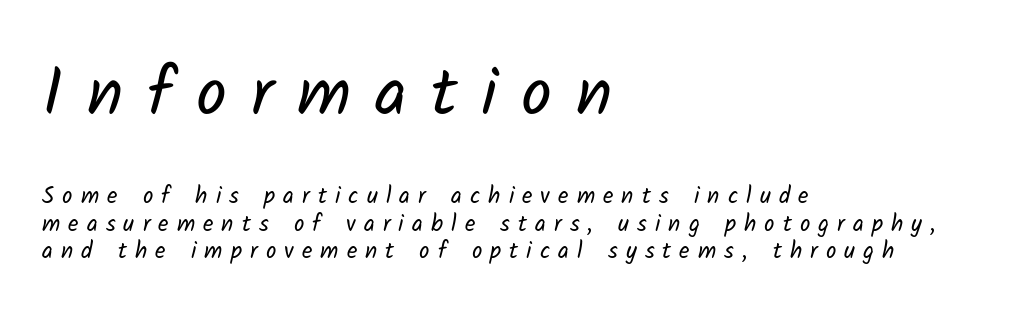
Q: Is the text bold? A: No.
Q: Is the typeface a serif or a sans-serif typeface? A: Sans-serif.
Q: Is the text underlined? A: No.
Q: How is the paragraph aligned? A: Left-aligned.
Q: Is the spacing between letters normal or unusually wide? A: Unusually wide.
Q: Which block of text is set in a larger size, the first (top) or the second (bottom)? A: The first (top) one.
Q: Width (condensed, normal, or wide)? A: Normal.
Q: Stroke contrast? A: Low.
Q: x-height? A: Medium.
Q: Monospaced? A: No.
